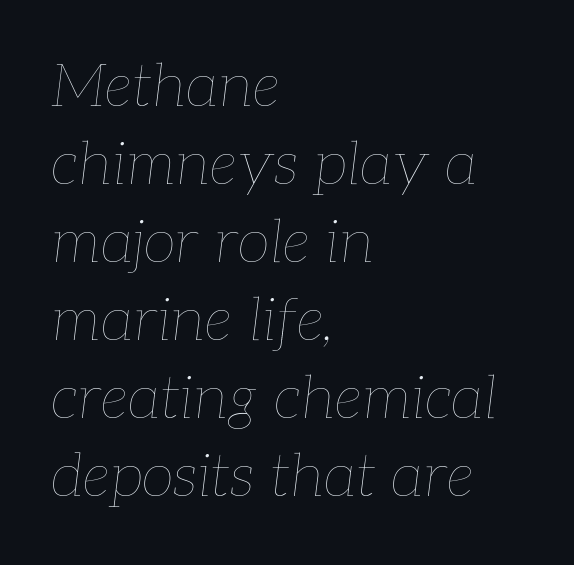
Baseline-to-baseline distance is the conventional proportion of letter height. Short note: letters normally spaced. Layout note: lines flush left. No extra ink here — the face is not bold. Italic? Definitely — the glyphs are oblique. Think of a printed novel: that variable character pitch is what you see here.
